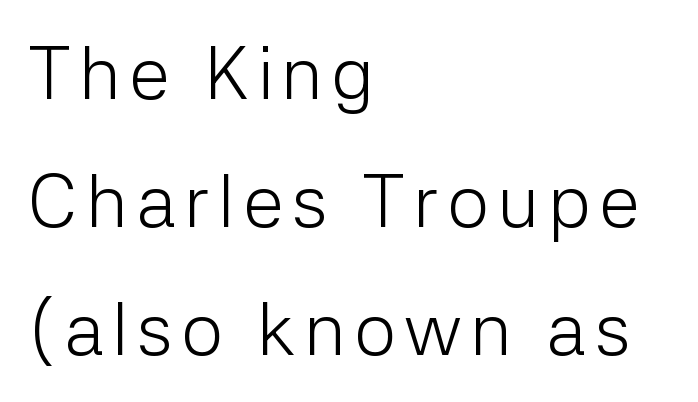
Is this a sans? Yes — the strokes have no serifs. The typeface has the unassuming heft of standard copy or less. Plain, unruled lines of type. The ragged edge is on the right, which tells us the setting is flush left. This sample uses an upright cut, with every glyph sitting square on the baseline.
